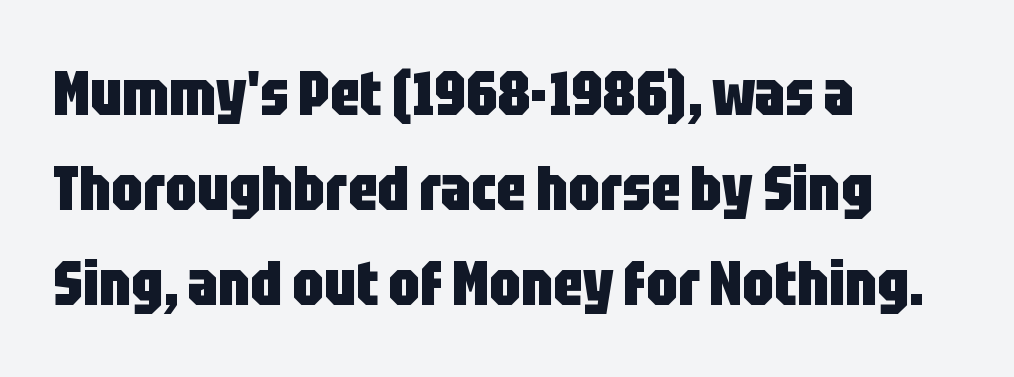
The image shows 62 px heavy, condensed sans-serif type, upright; set left-aligned, normal line spacing (1.53x), normal letter spacing, not underlined; low stroke contrast and a large x-height.
